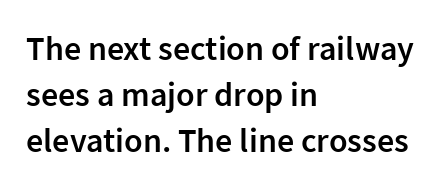
The image shows 34 px semibold sans-serif type, upright; set left-aligned, normal line spacing (1.35x), normal letter spacing, not underlined; low stroke contrast and a medium x-height.
